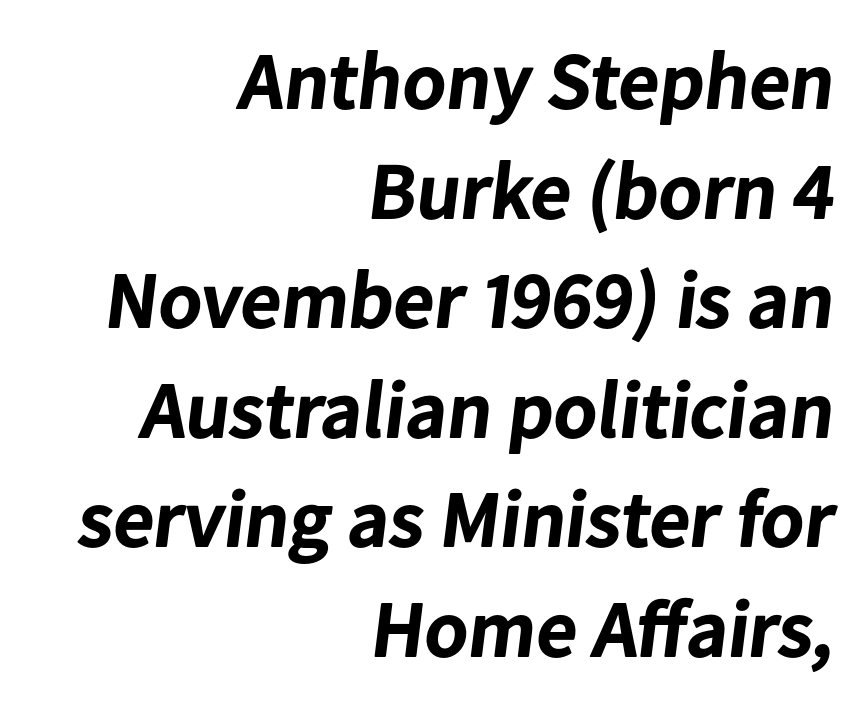
{"serif": "no", "bold": "yes", "weight": "bold", "width": "normal", "stroke_contrast": "low", "x_height": "medium", "monospaced": "no", "underline": "no", "align": "right", "line_spacing": "normal", "line_spacing_ratio": 1.37, "letter_spacing": "normal", "letter_spacing_em": 0.0, "glyph_px": 80}
